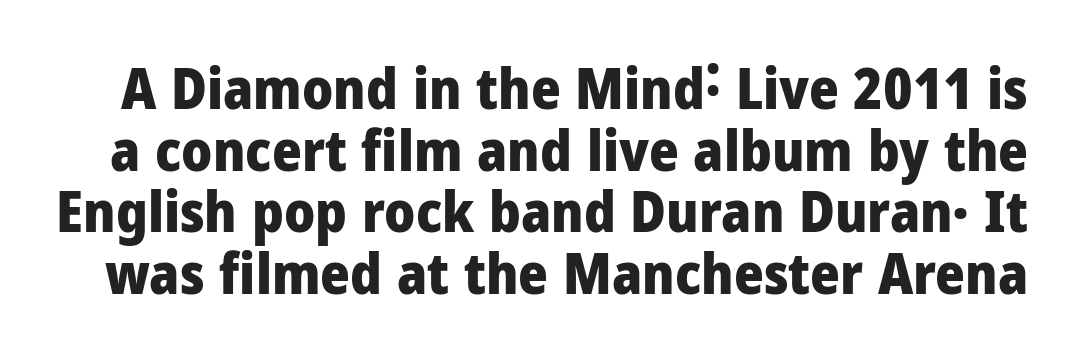
Lines of text with bare space underneath. The font family rendered here belongs to the sans-serif group. Every letter is thick-stroked: bold, no question. You could not count columns in this text — the font is proportionally spaced. Interline gaps are noticeably narrow in this sample. Short note: letters normally spaced.
